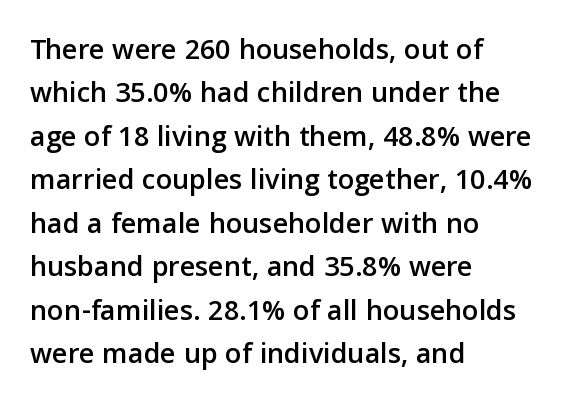
Looks like regular typesetting: each glyph gets only the width it needs. Clear beneath every line of the passage. This sample uses a sans-serif face. The leading is moderate, giving the passage an even texture. Tracking value appears to be zero — textbook default spacing.
